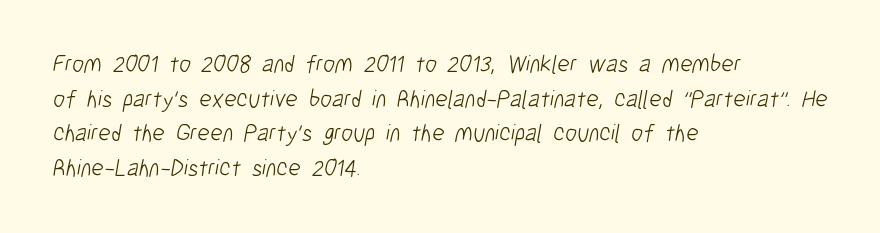
The gaps between neighbouring characters are ordinary and unremarkable. Weight class: somewhere from thin through regular. Letters rest on an invisible, unmarked baseline. In terms of leading, this rendering sits right in the middle. Casual observation: everything's shoved over to the left.
